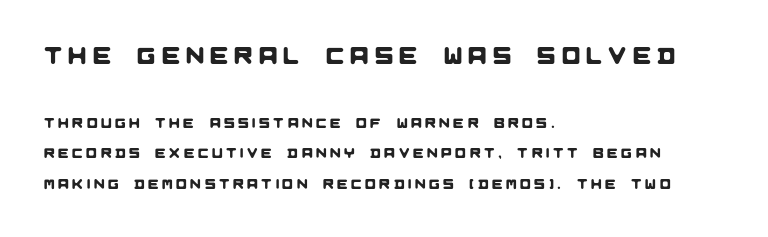
Q: Is the text underlined? A: No.
Q: How is the paragraph aligned? A: Left-aligned.
Q: Is the spacing between letters normal or unusually wide? A: Unusually wide.
Q: Is the spacing between lines tight, normal or loose? A: Loose.
Q: Which block of text is set in a larger size, the first (top) or the second (bottom)? A: The first (top) one.
